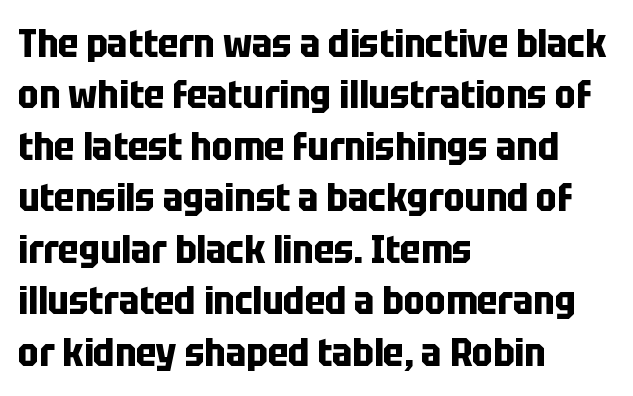
{"serif": "no", "italic": "no", "bold": "yes", "weight": "bold", "width": "condensed", "stroke_contrast": "low", "x_height": "large", "monospaced": "no", "underline": "no", "align": "left", "line_spacing": "normal", "line_spacing_ratio": 1.32, "letter_spacing": "normal", "letter_spacing_em": 0.0, "glyph_px": 39}
